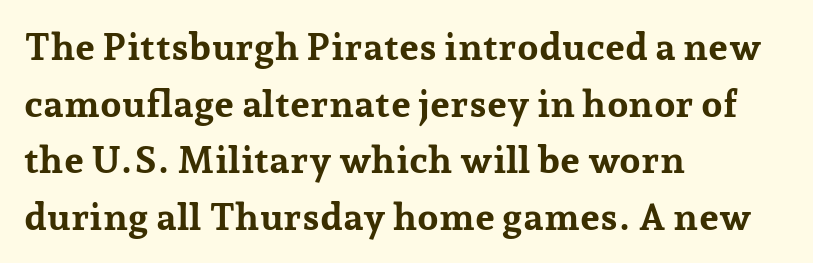
No italicization has been applied; the sample stays upright. The strip under each line holds only bare page. Heavy-handed strokes throughout: this text is bold. The letterforms sit shoulder to shoulder at normal distance.
